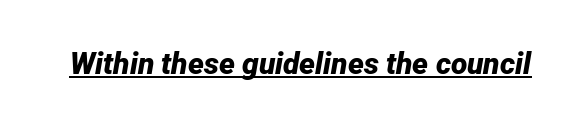
Q: Is the text bold? A: Yes.
Q: Is the text italic (slanted)? A: Yes, it leans right by about 12 degrees.
Q: Is the text underlined? A: Yes.
Q: Is the spacing between letters normal or unusually wide? A: Normal.
Q: Width (condensed, normal, or wide)? A: Normal.
Q: Stroke contrast? A: Low.
Q: x-height? A: Medium.
Q: Monospaced? A: No.
